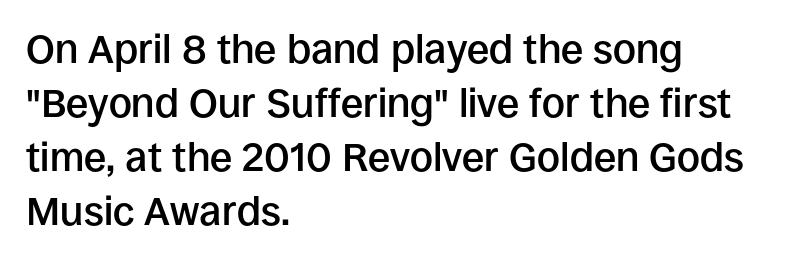
Characters remain perfectly vertical along every line. Summary of weight: moderately heavy, a semibold. This rendering leaves character spacing at its baseline value. In terms of leading, this rendering sits right in the middle. The font family rendered here belongs to the sans-serif group. This sample has the flowing, uneven cadence of proportional lettering.
